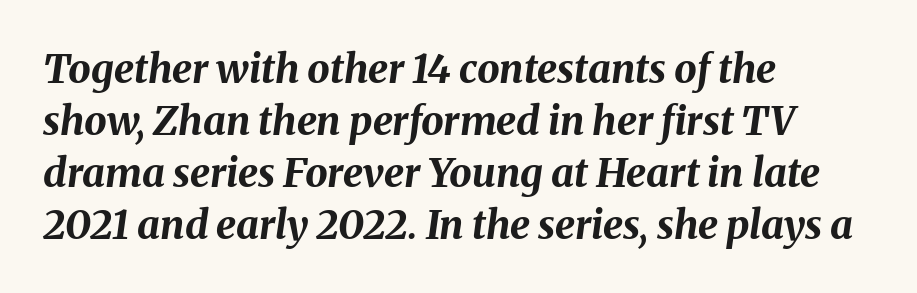
There's an unmistakable incline to the writing here. Check under the words: just untouched page. How would I describe the line gaps? Plain and ordinary. The rendering uses natural spacing where letterforms have individual widths.
